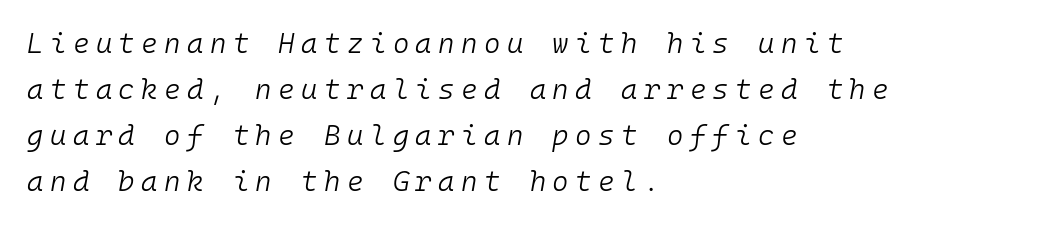
The image shows 28 px light type, italic (leaning right), monospaced; set left-aligned, normal line spacing (1.64x), unusually wide letter spacing (+0.23 em), not underlined; low stroke contrast and a medium x-height.
